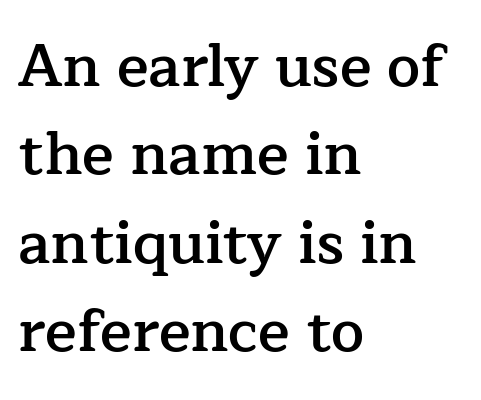
Unlike a clean sans, this face finishes its strokes with serifs. Bold? Not quite — semibold, heavier than regular but stopping short. Ascenders rise straight up at ninety degrees. Whoever set this chose a conventional vertical rhythm. Think of a printed novel: that variable character pitch is what you see here. Horizontal alignment here is leftward, the default for most running prose.
